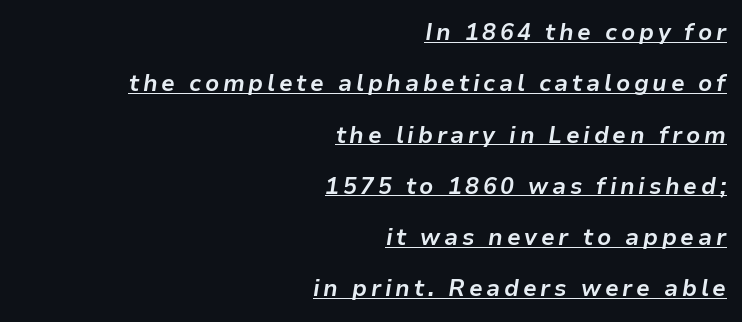
Looks like someone drew a line under every word here. Compared with typical paragraphs, the rows here are farther apart. Caption: bold face, heavy strokes. Slant detected: the letters are inclined. Does the copy run flush right? Yes — the right margin is perfectly even.
